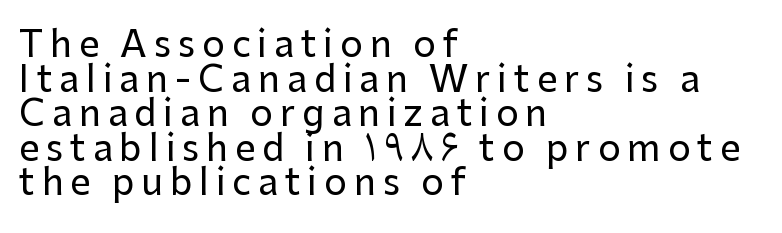
Q: Is the text italic (slanted)? A: No, it is upright.
Q: Is the typeface a serif or a sans-serif typeface? A: Sans-serif.
Q: Is the text underlined? A: No.
Q: How is the paragraph aligned? A: Left-aligned.
Q: Is the spacing between lines tight, normal or loose? A: Tight.
Q: Width (condensed, normal, or wide)? A: Normal.
Q: Stroke contrast? A: Low.
Q: x-height? A: Medium.
Q: Monospaced? A: No.
